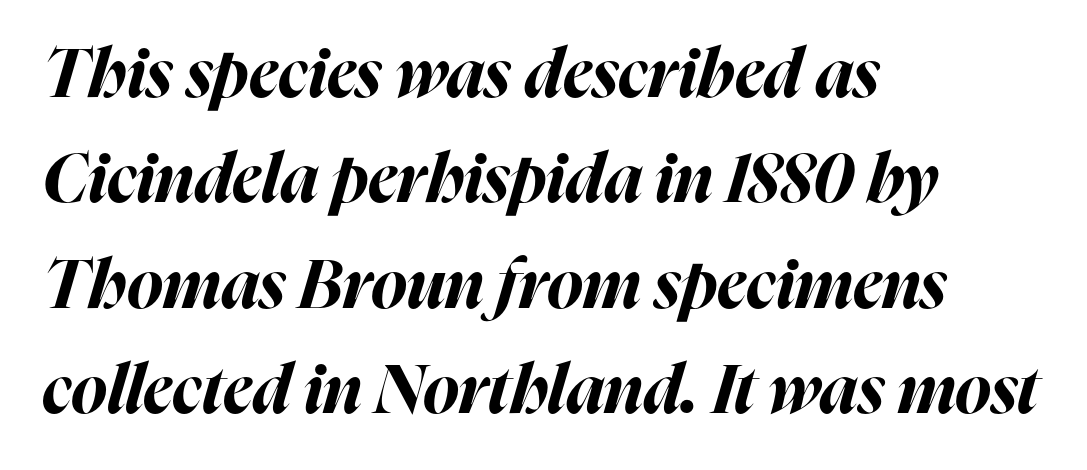
Q: Is the text bold? A: Yes.
Q: Is the text italic (slanted)? A: Yes, it leans right by about 16 degrees.
Q: Is the text underlined? A: No.
Q: How is the paragraph aligned? A: Left-aligned.
Q: Is the spacing between letters normal or unusually wide? A: Normal.
Q: Is the spacing between lines tight, normal or loose? A: Normal.
Q: Width (condensed, normal, or wide)? A: Normal.
Q: Stroke contrast? A: High.
Q: x-height? A: Medium.
Q: Monospaced? A: No.
